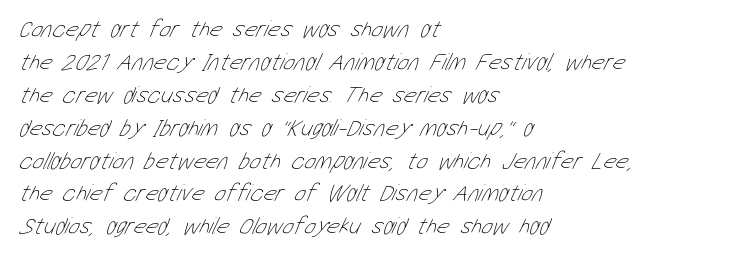
Bold? No — there's no thickening of the strokes. All the whitespace from short lines collects on the right. The rendering keeps characters at their native spacing. Summary of vertical rhythm: regular, with standard interline spacing. Anything drawn beneath the words? Only blank space.
